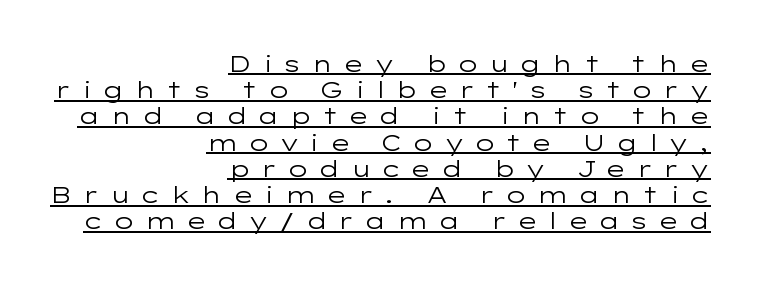
You could only call the tracking loose — the letters float apart. A typesetter would mark this as roman, not italic. The vertical gap from one line to the next is small. In CSS terms this would be text-align: right. Glance below the letters and you will spot a drawn line. Counters stay open thanks to moderate or lighter strokes.
